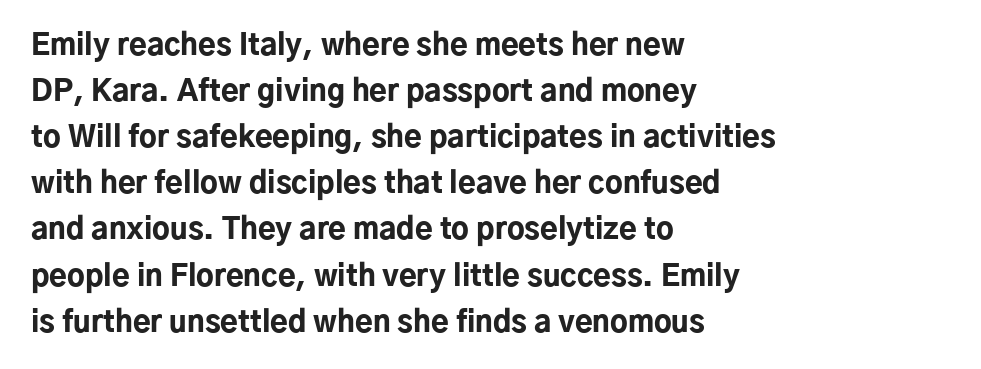
The image shows 29 px bold sans-serif type, upright; set left-aligned, normal line spacing (1.59x), normal letter spacing, not underlined; low stroke contrast and a medium x-height.
